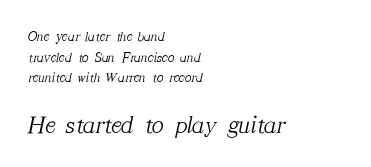
{"italic": "yes", "lean": "right", "slant_degrees": 12, "bold": "no", "underline": "no", "align": "left", "line_spacing": "normal", "line_spacing_ratio": 1.47, "letter_spacing": "normal", "letter_spacing_em": 0.0, "larger_block": "second", "size_ratio": 1.79, "glyph_px": 25}
